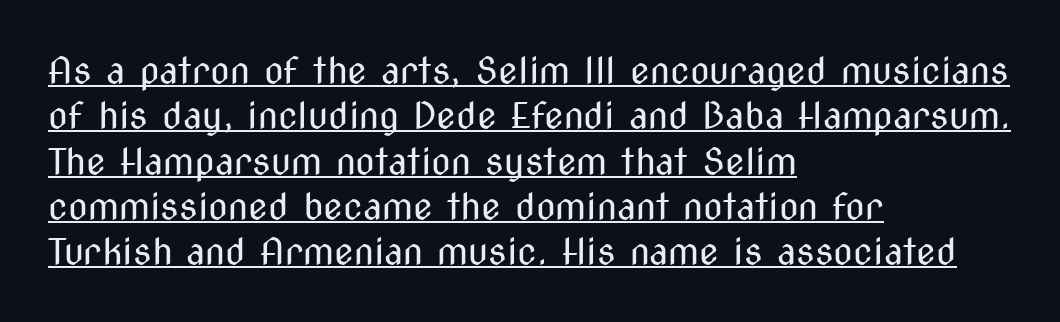
{"serif": "no", "italic": "no", "bold": "no", "weight": "regular", "width": "condensed", "stroke_contrast": "medium", "x_height": "medium", "monospaced": "no", "underline": "yes", "align": "left", "line_spacing": "normal", "line_spacing_ratio": 1.26, "letter_spacing": "normal", "letter_spacing_em": 0.0, "glyph_px": 36}
